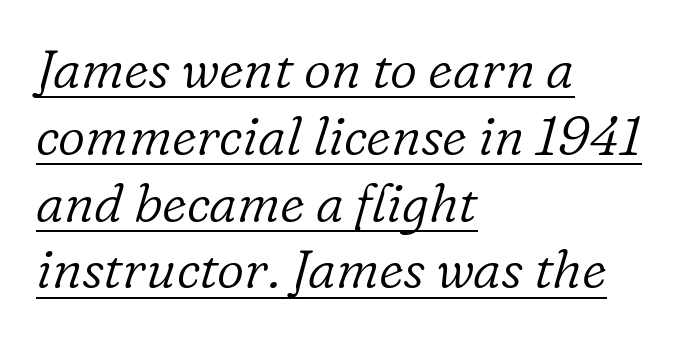
Q: Is the text bold? A: No.
Q: Is the text italic (slanted)? A: Yes, it leans right by about 16 degrees.
Q: Is the typeface a serif or a sans-serif typeface? A: Serif.
Q: Is the text underlined? A: Yes.
Q: How is the paragraph aligned? A: Left-aligned.
Q: Is the spacing between letters normal or unusually wide? A: Normal.
Q: Is the spacing between lines tight, normal or loose? A: Normal.
Q: Width (condensed, normal, or wide)? A: Normal.
Q: Stroke contrast? A: Low.
Q: x-height? A: Medium.
Q: Monospaced? A: No.
